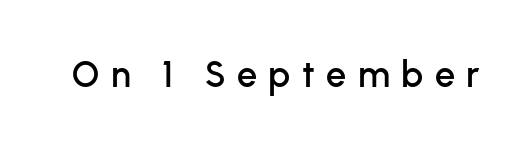
{"serif": "no", "italic": "no", "width": "normal", "stroke_contrast": "low", "x_height": "medium", "monospaced": "no", "underline": "no", "letter_spacing": "wide", "letter_spacing_em": 0.32, "glyph_px": 36}
